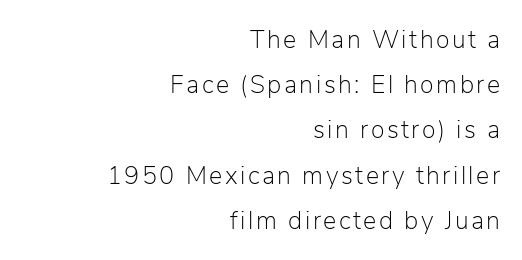
Weight: regular or lighter. The rendering anchors every line to the right-hand side. It's the straight-up-and-down kind of type. Glance below the letters and you will spot only blank space.
